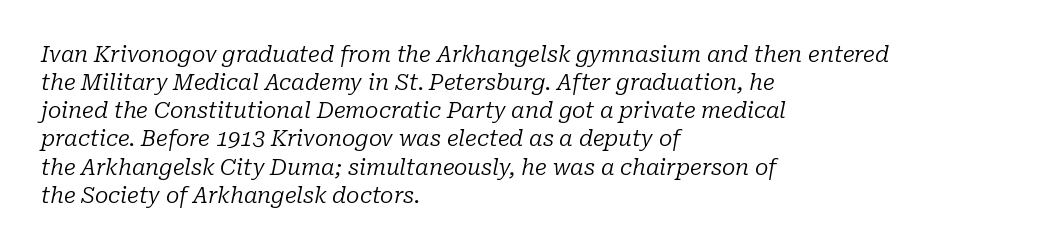
Reading down the column, the eye jumps a familiar distance to each next line. Which margin do the lines hug? The left one — the right edge is uneven. Compared with typical body copy, the letter spacing here is the same. Lines of text with bare space underneath. Vertical stems look standard width or narrower in stroke.
